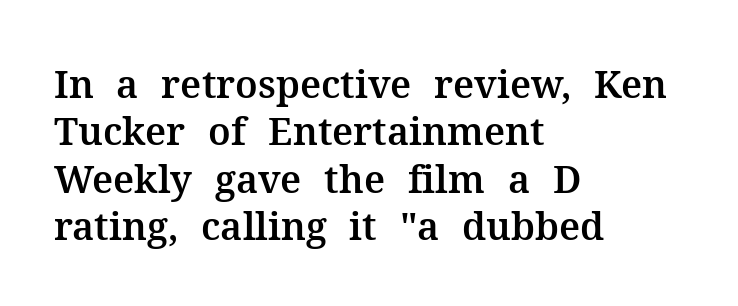
The image shows 38 px serif type, upright; set left-aligned, normal line spacing (1.25x), normal letter spacing, not underlined; medium stroke contrast and a medium x-height.
